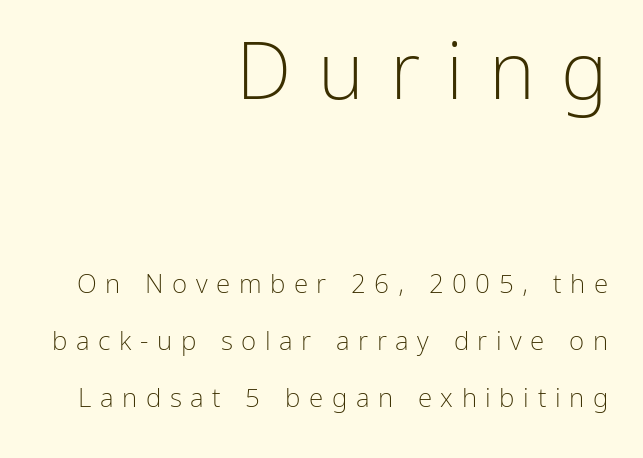
The face used here is proportionally spaced, like ordinary book or web type. Classification — sans serif. No italicization has been applied; the sample stays upright. Notice the wide empty band between every row — that's loose leading. These lines are set flush right with a ragged left edge. Typesetter's note — upper block bumped up in size, lower block left smaller.
